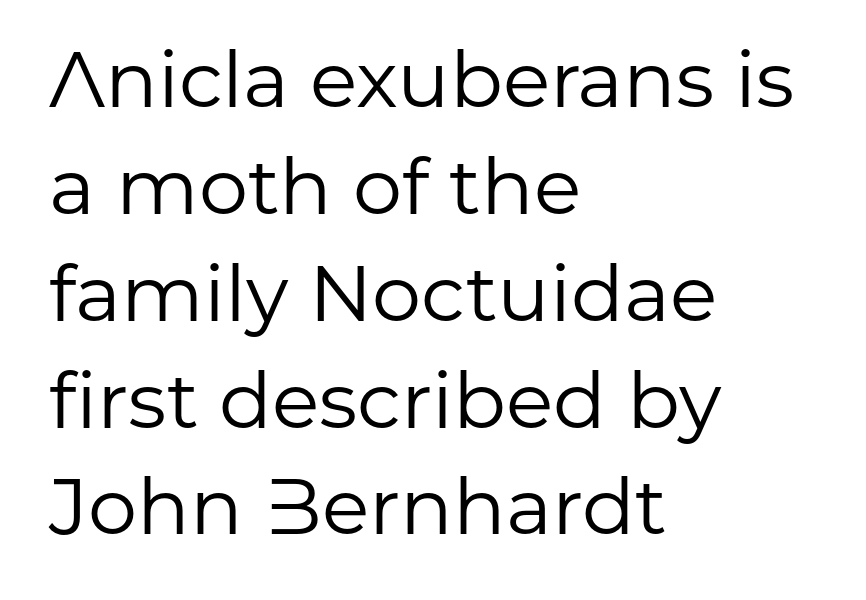
The image shows 78 px regular-weight sans-serif type, upright; set left-aligned, normal line spacing (1.37x), normal letter spacing, not underlined; low stroke contrast and a medium x-height.
